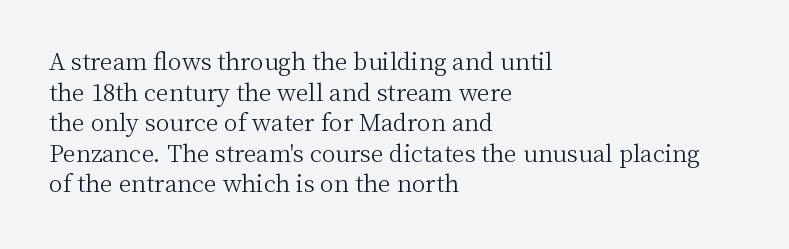
Vertical spacing — default. The text block is weighted toward the left margin, trailing off unevenly rightward. The baseline area is clear. These lines keep a tight, regular rhythm from letter to letter. No extra ink here — the face is not bold.
